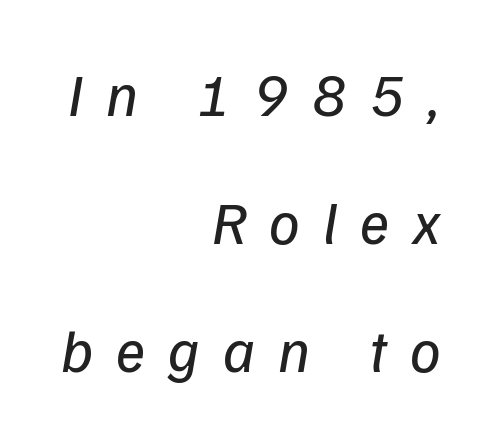
The rendering uses natural spacing where letterforms have individual widths. Is the letter spacing exaggerated? Yes — the characters are pushed far apart. The typesetter chose a ragged-left arrangement here. The characters are drawn with everyday or finer stroke widths. Letterform terminals end flat and unadorned throughout the passage. Interline gaps are noticeably wide in this sample.
